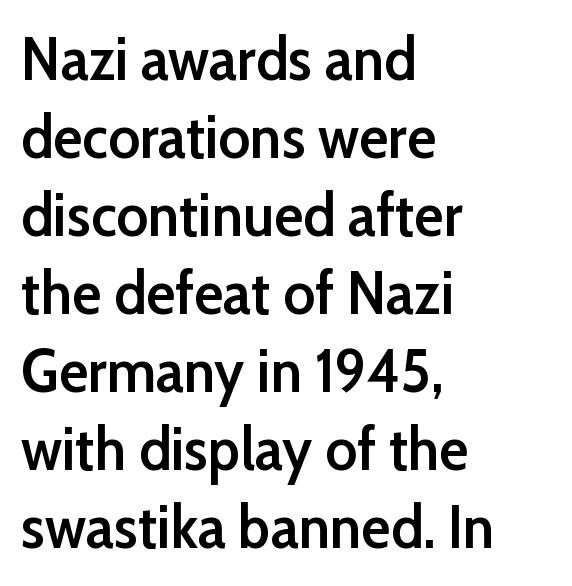
The image shows 61 px semibold sans-serif type, upright; set left-aligned, normal line spacing (1.28x), normal letter spacing, not underlined; low stroke contrast and a medium x-height.
